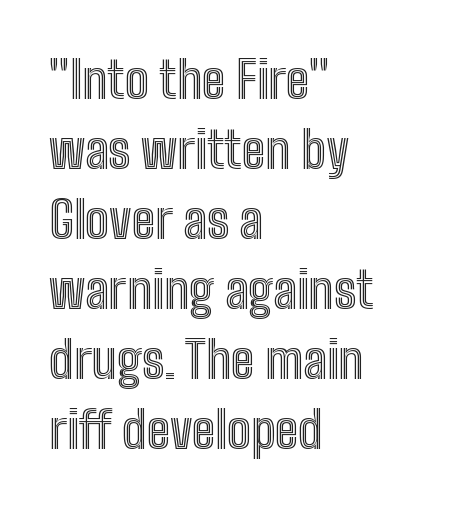
The image shows 50 px condensed type, upright; set left-aligned, normal line spacing (1.4x), normal letter spacing, not underlined; a medium x-height.
